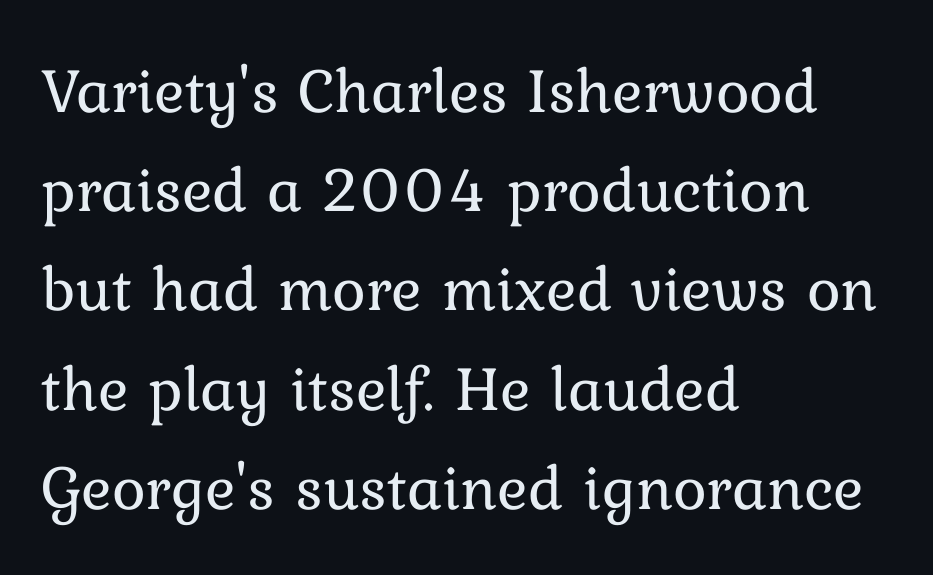
{"italic": "no", "bold": "no", "weight": "regular", "width": "normal", "stroke_contrast": "low", "x_height": "medium", "monospaced": "no", "underline": "no", "align": "left", "line_spacing": "normal", "line_spacing_ratio": 1.55, "letter_spacing": "normal", "letter_spacing_em": 0.0, "glyph_px": 64}
